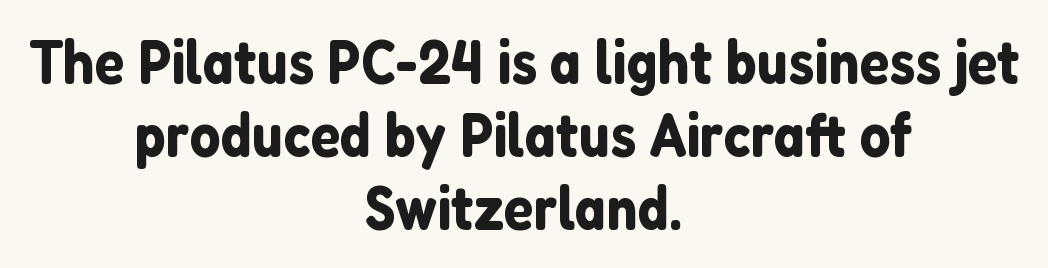
{"serif": "no", "italic": "no", "width": "normal", "stroke_contrast": "low", "x_height": "medium", "monospaced": "no", "underline": "no", "align": "center", "line_spacing_ratio": 1.2, "letter_spacing": "normal", "letter_spacing_em": 0.0, "glyph_px": 61}
